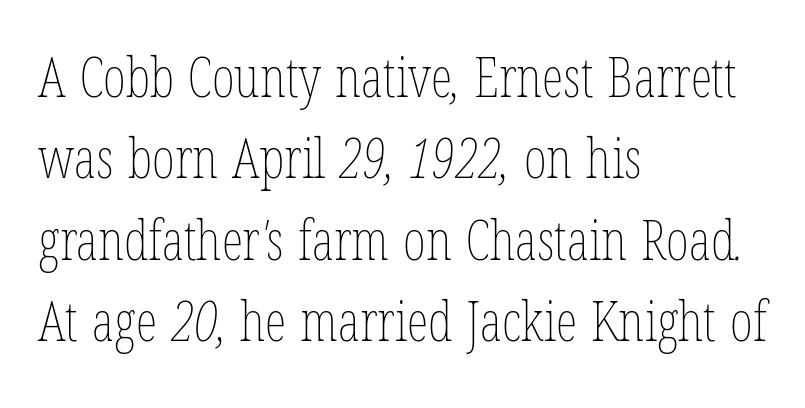
The image shows 55 px thin, condensed type; set left-aligned, normal line spacing (1.48x), normal letter spacing, not underlined; low stroke contrast and a medium x-height.
